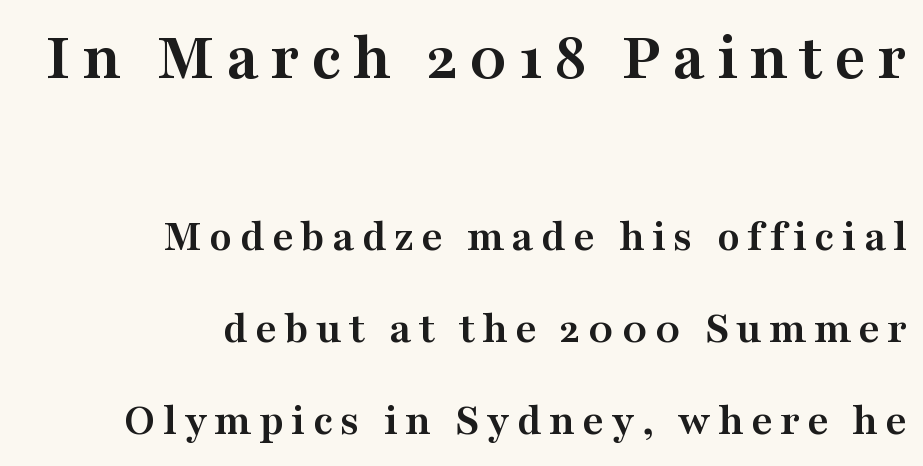
{"serif": "yes", "italic": "no", "bold": "yes", "weight": "semibold", "width": "wide", "stroke_contrast": "medium", "x_height": "medium", "monospaced": "no", "underline": "no", "align": "right", "line_spacing": "loose", "line_spacing_ratio": 2.0, "larger_block": "first", "size_ratio": 1.5, "glyph_px": 69}
